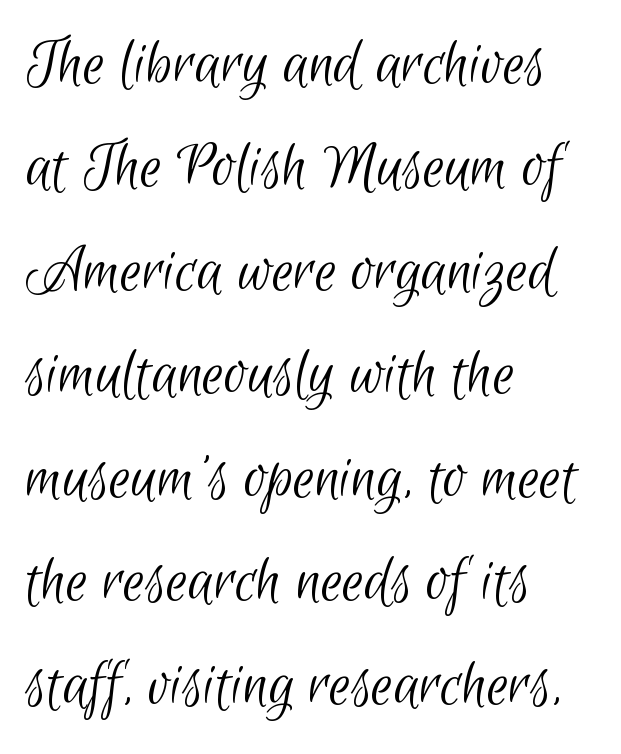
The words here are not underlined. The line-height multiplier appears to be the usual default. Spacing between characters is what you'd get straight out of the box. Note the varied advance widths — an 'i' is clearly narrower than an 'm'.
